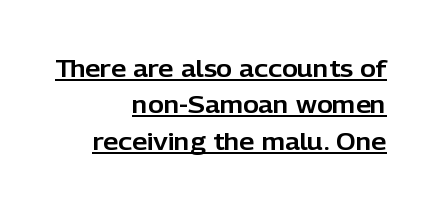
Q: Is the text italic (slanted)? A: No, it is upright.
Q: Is the text underlined? A: Yes.
Q: How is the paragraph aligned? A: Right-aligned.
Q: Is the spacing between letters normal or unusually wide? A: Normal.
Q: Is the spacing between lines tight, normal or loose? A: Normal.
